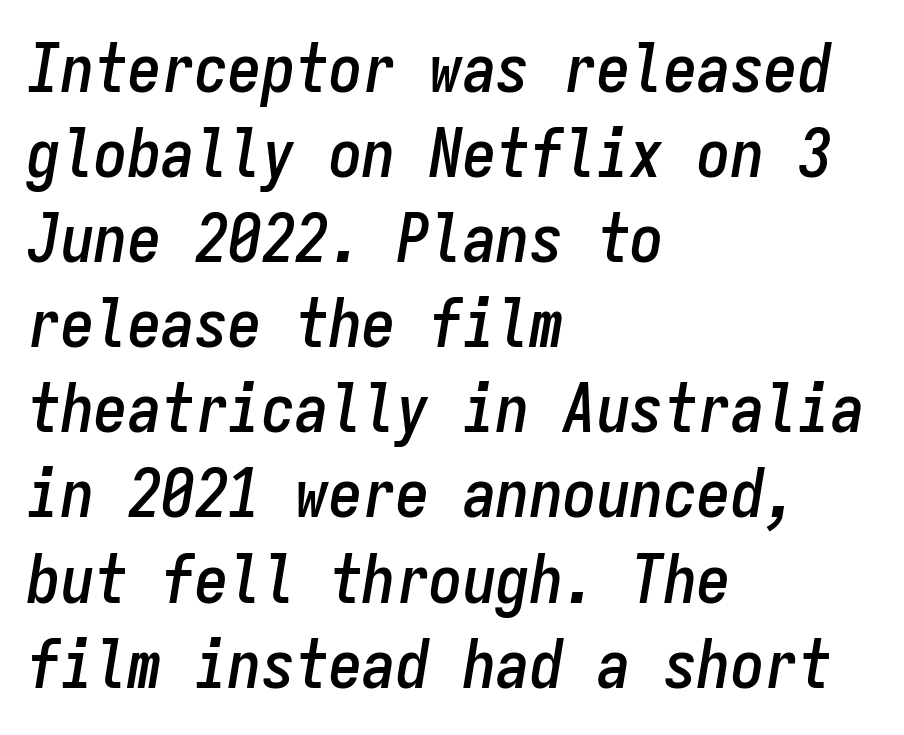
Each letter, wide or thin by design, is forced into the same width here. Horizontal alignment here is leftward, the default for most running prose. This block has exactly the height ordinary leading produces. These lines keep a tight, regular rhythm from letter to letter. This sample uses an oblique cut, with every glyph tilted off the vertical.
